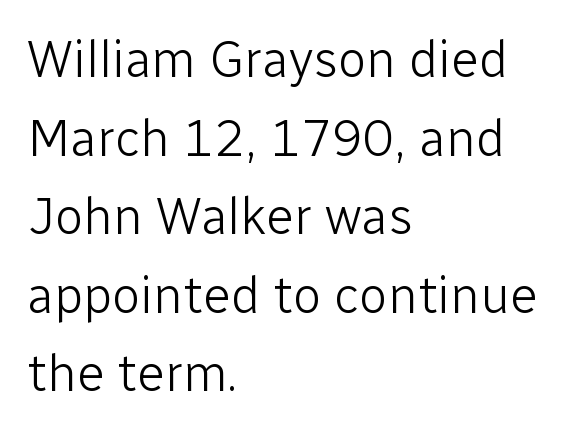
{"serif": "no", "italic": "no", "bold": "no", "weight": "light", "width": "normal", "stroke_contrast": "low", "x_height": "medium", "monospaced": "no", "underline": "no", "align": "left", "line_spacing": "normal", "line_spacing_ratio": 1.51, "letter_spacing": "normal", "letter_spacing_em": 0.0, "glyph_px": 52}
